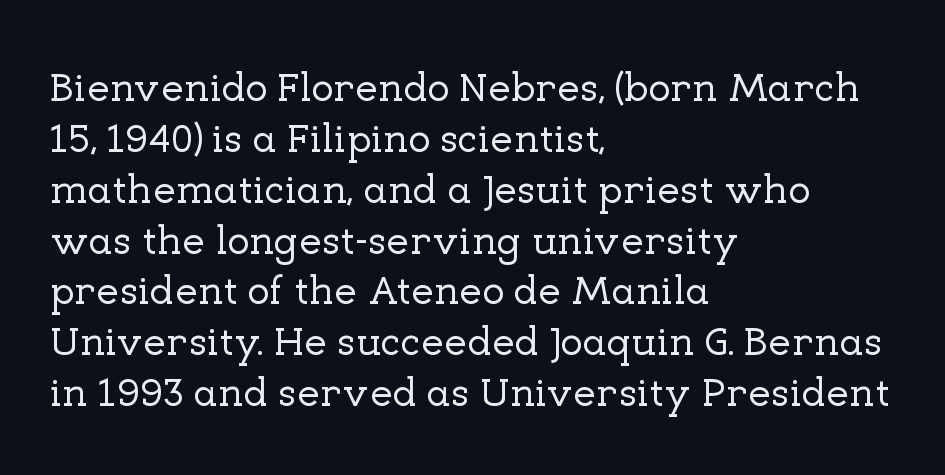
Plain, unruled lines of type. These lines keep a tight, regular rhythm from letter to letter. Yep, those are serifs on the letters. Leftover space on each line is placed entirely after the last word. A typesetter would call this proportional, since set widths differ per character. Upright lettering throughout.
